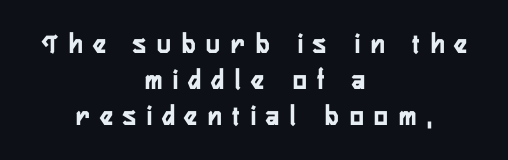
{"serif": "no", "italic": "no", "width": "condensed", "stroke_contrast": "low", "x_height": "medium", "monospaced": "no", "underline": "no", "align": "center", "line_spacing_ratio": 1.24, "letter_spacing": "wide", "letter_spacing_em": 0.37, "glyph_px": 29}
